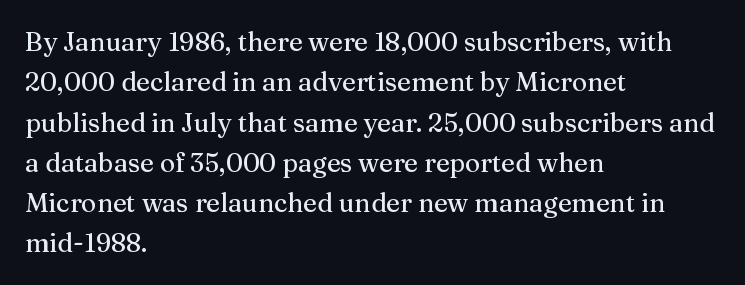
Q: Is the text italic (slanted)? A: No, it is upright.
Q: Is the text underlined? A: No.
Q: How is the paragraph aligned? A: Left-aligned.
Q: Is the spacing between letters normal or unusually wide? A: Normal.
Q: Is the spacing between lines tight, normal or loose? A: Normal.
